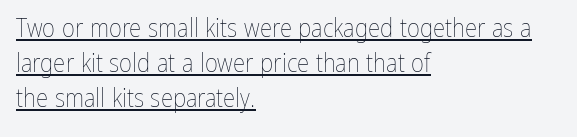
The image shows 25 px text type, upright; set left-aligned, normal line spacing (1.4x), normal letter spacing, underlined.
